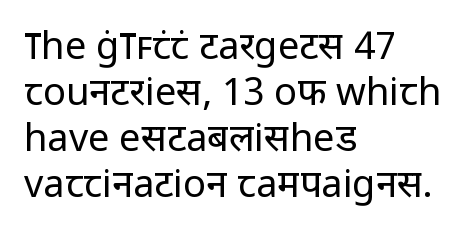
The image shows 38 px regular-weight sans-serif type, upright; set left-aligned, line spacing 1.21x, normal letter spacing, not underlined; low stroke contrast and a medium x-height.
